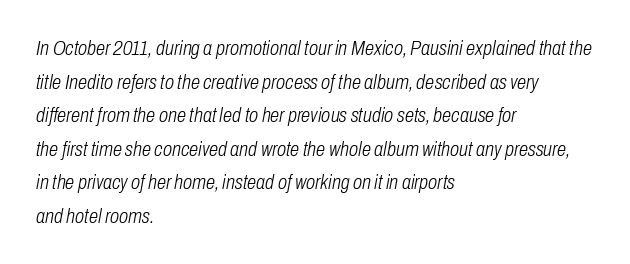
{"italic": "yes", "lean": "right", "slant_degrees": 10, "bold": "no", "underline": "no", "align": "left", "line_spacing": "normal", "line_spacing_ratio": 1.6, "letter_spacing": "normal", "letter_spacing_em": 0.0, "glyph_px": 21}
